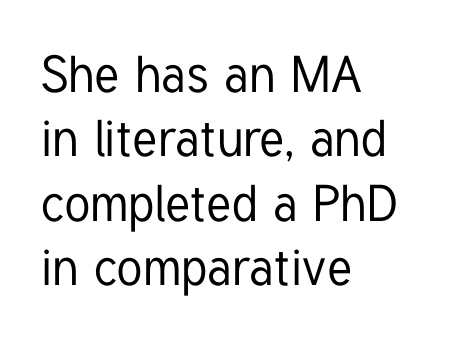
Q: Is the text italic (slanted)? A: No, it is upright.
Q: Is the typeface a serif or a sans-serif typeface? A: Sans-serif.
Q: Is the text underlined? A: No.
Q: How is the paragraph aligned? A: Left-aligned.
Q: Is the spacing between letters normal or unusually wide? A: Normal.
Q: Is the spacing between lines tight, normal or loose? A: Normal.
Q: Width (condensed, normal, or wide)? A: Condensed.
Q: Stroke contrast? A: Low.
Q: x-height? A: Medium.
Q: Monospaced? A: No.
